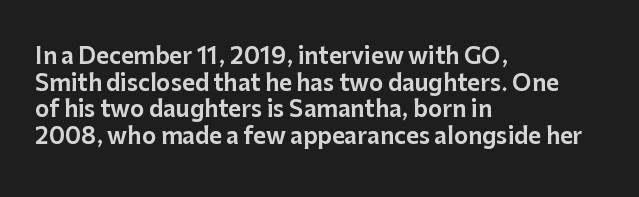
{"italic": "no", "underline": "no", "align": "left", "line_spacing_ratio": 1.21, "letter_spacing": "normal", "letter_spacing_em": 0.0, "glyph_px": 22}
